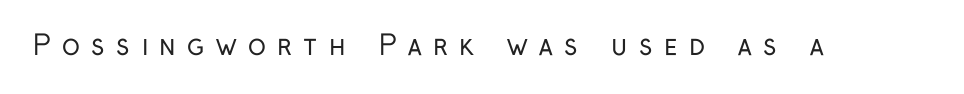
The image shows 27 px text type, upright; set unusually wide letter spacing (+0.42 em), not underlined.
